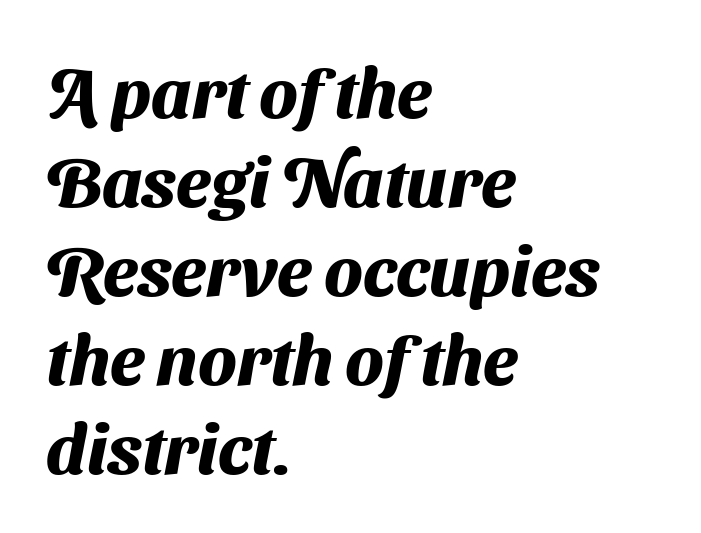
The image shows 70 px heavy sans-serif type; set left-aligned, normal line spacing (1.27x), normal letter spacing, not underlined; medium stroke contrast and a medium x-height.
